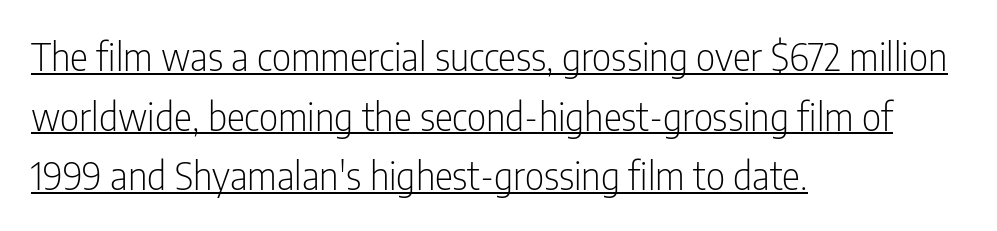
Q: Is the text bold? A: No.
Q: Is the text italic (slanted)? A: No, it is upright.
Q: Is the typeface a serif or a sans-serif typeface? A: Sans-serif.
Q: Is the text underlined? A: Yes.
Q: How is the paragraph aligned? A: Left-aligned.
Q: Is the spacing between letters normal or unusually wide? A: Normal.
Q: Is the spacing between lines tight, normal or loose? A: Normal.
Q: Width (condensed, normal, or wide)? A: Condensed.
Q: Stroke contrast? A: Low.
Q: x-height? A: Medium.
Q: Monospaced? A: No.
